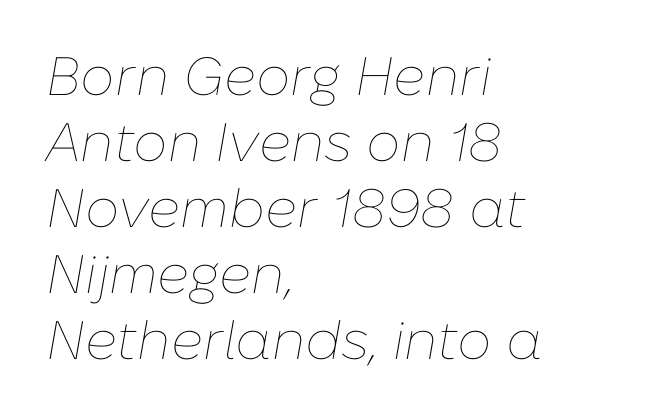
{"italic": "yes", "lean": "right", "slant_degrees": 10, "bold": "no", "weight": "thin", "width": "normal", "stroke_contrast": "low", "x_height": "medium", "monospaced": "no", "underline": "no", "align": "left", "line_spacing_ratio": 1.22, "letter_spacing": "normal", "letter_spacing_em": 0.0, "glyph_px": 54}
